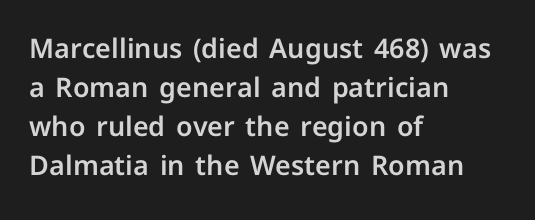
{"italic": "no", "underline": "no", "align": "left", "line_spacing": "normal", "line_spacing_ratio": 1.45, "letter_spacing": "normal", "letter_spacing_em": 0.0, "glyph_px": 27}
